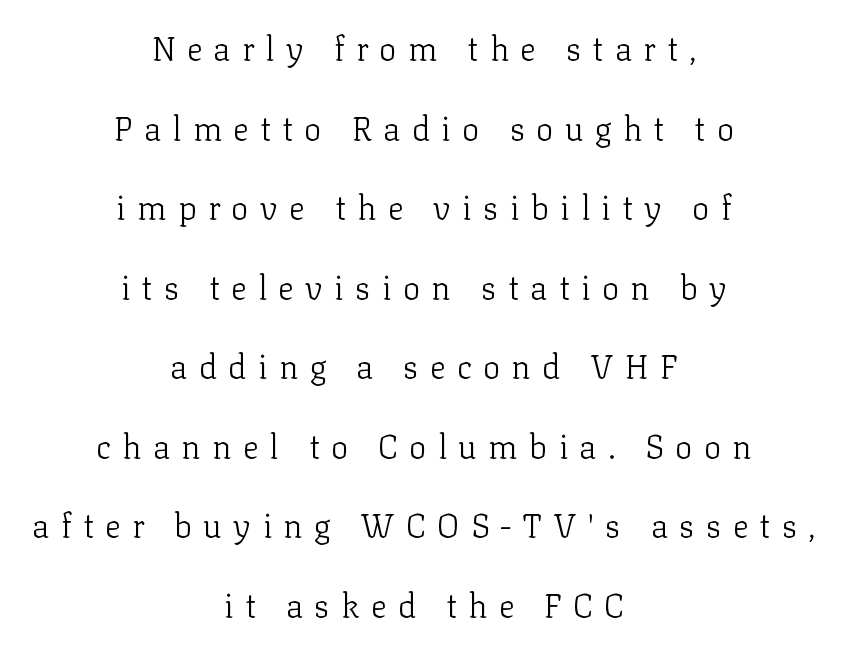
Q: Is the text bold? A: No.
Q: Is the text italic (slanted)? A: No, it is upright.
Q: Is the typeface a serif or a sans-serif typeface? A: Serif.
Q: Is the text underlined? A: No.
Q: How is the paragraph aligned? A: Centered.
Q: Is the spacing between letters normal or unusually wide? A: Unusually wide.
Q: Is the spacing between lines tight, normal or loose? A: Loose.
Q: Width (condensed, normal, or wide)? A: Normal.
Q: Stroke contrast? A: Low.
Q: x-height? A: Medium.
Q: Monospaced? A: No.
